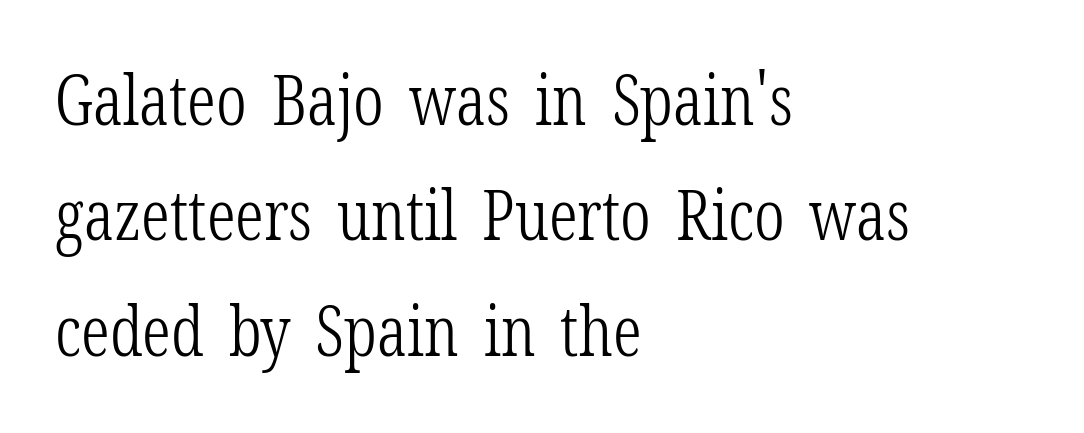
The image shows 70 px light, condensed serif type, upright; set left-aligned, normal line spacing (1.65x), normal letter spacing, not underlined; low stroke contrast and a medium x-height.
